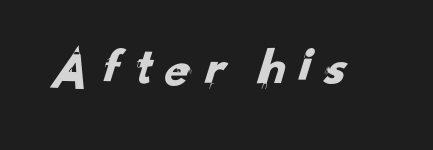
Q: Is the typeface a serif or a sans-serif typeface? A: Sans-serif.
Q: Is the text underlined? A: No.
Q: Width (condensed, normal, or wide)? A: Normal.
Q: Stroke contrast? A: Low.
Q: x-height? A: Small.
Q: Monospaced? A: No.
